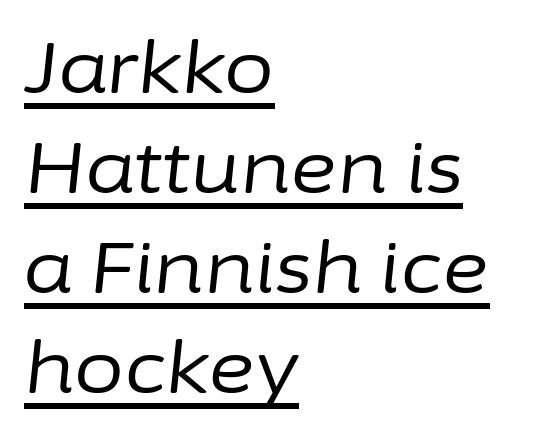
The image shows 72 px regular-weight type, italic (leaning right); set left-aligned, normal line spacing (1.39x), normal letter spacing, underlined; low stroke contrast and a medium x-height.
